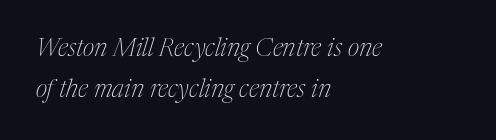
The image shows 25 px text type, italic (leaning right); set left-aligned, normal line spacing (1.65x), normal letter spacing, not underlined.
